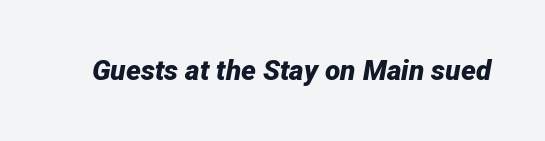
The image shows 28 px bold type, italic (leaning right); set normal letter spacing, not underlined; low stroke contrast and a medium x-height.
